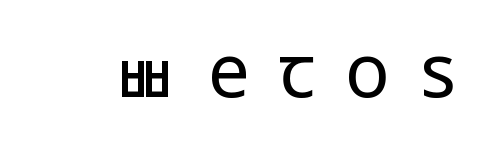
{"serif": "no", "italic": "no", "bold": "no", "weight": "regular", "width": "condensed", "stroke_contrast": "low", "x_height": "large", "monospaced": "no", "underline": "no", "letter_spacing": "wide", "letter_spacing_em": 0.4, "glyph_px": 74}
